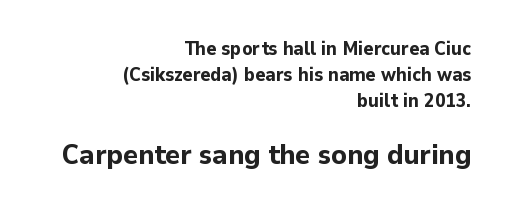
The image shows 28 px bold sans-serif type, upright; set right-aligned, normal line spacing (1.37x), normal letter spacing, not underlined; the second (bottom) block is 1.47x larger; low stroke contrast and a medium x-height.
